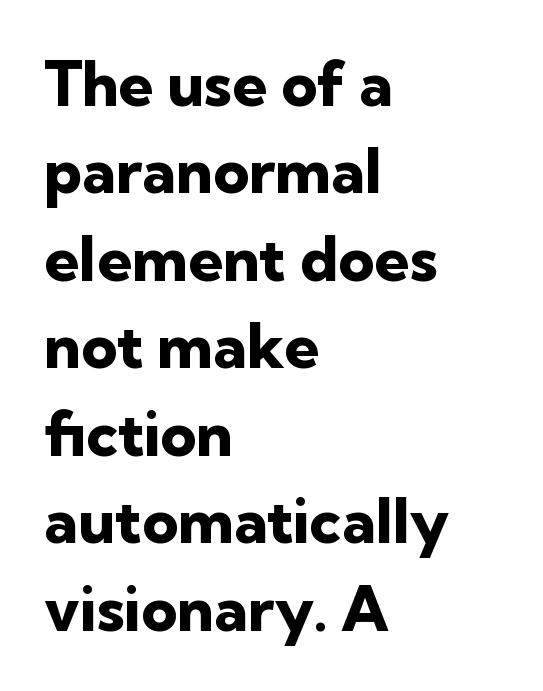
The image shows 62 px heavy sans-serif type, upright; set left-aligned, normal line spacing (1.41x), normal letter spacing, not underlined; low stroke contrast and a medium x-height.
